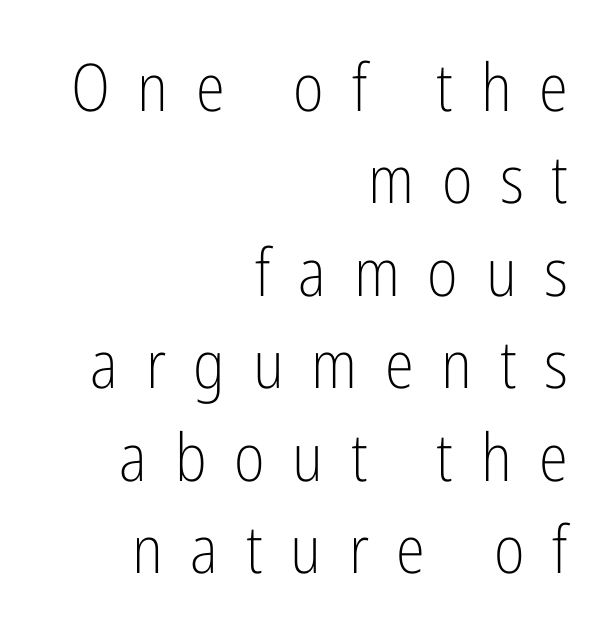
Just letters on the line, the space beneath them empty. The letters carry no serifs — their stems end cleanly without finishing strokes. This sample uses expanded letter spacing, leaving extra air between glyphs. The lettering holds an erect, upright posture throughout.
